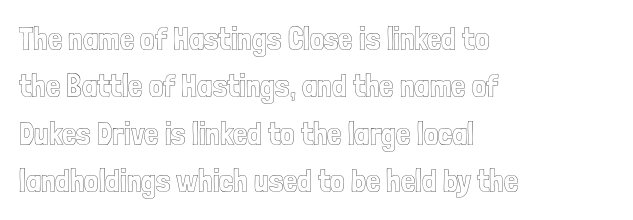
Only glyphs here, with clear space below each row. Unlike italic type, these characters show no tilt at all. Tracking value appears to be zero — textbook default spacing. A normal amount of white space separates one row of letters from the next.
